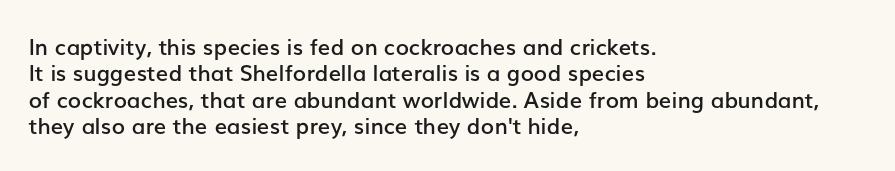
{"italic": "no", "bold": "semi", "underline": "no", "align": "left", "line_spacing_ratio": 1.2, "letter_spacing": "normal", "letter_spacing_em": 0.0, "glyph_px": 22}
